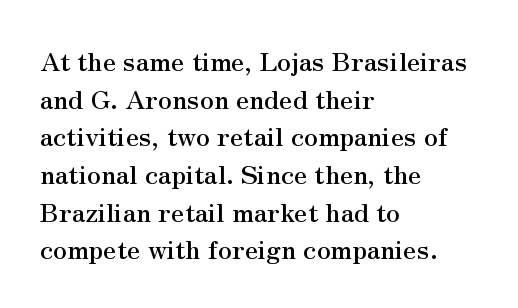
The image shows 26 px text type, upright; set left-aligned, normal line spacing (1.45x), normal letter spacing, not underlined.
